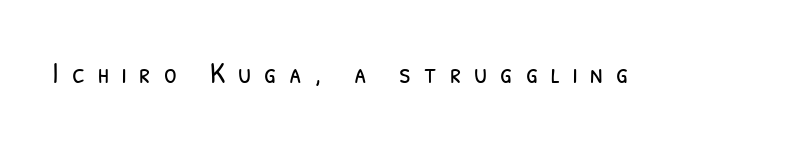
The image shows 29 px light, condensed sans-serif type; set unusually wide letter spacing (+0.45 em), not underlined; low stroke contrast and a medium x-height.
